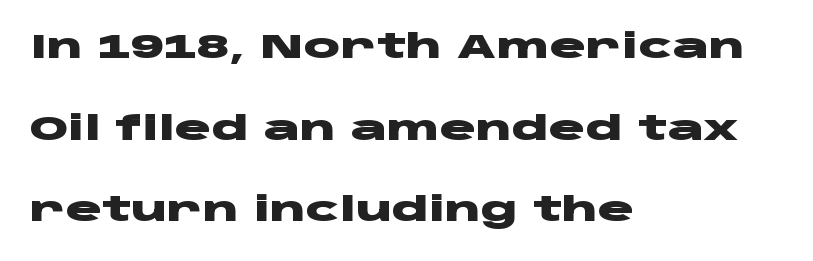
Q: Is the text bold? A: Yes.
Q: Is the text italic (slanted)? A: No, it is upright.
Q: Is the typeface a serif or a sans-serif typeface? A: Sans-serif.
Q: Is the text underlined? A: No.
Q: How is the paragraph aligned? A: Left-aligned.
Q: Is the spacing between letters normal or unusually wide? A: Normal.
Q: Is the spacing between lines tight, normal or loose? A: Loose.
Q: Width (condensed, normal, or wide)? A: Wide.
Q: Stroke contrast? A: Low.
Q: x-height? A: Large.
Q: Monospaced? A: No.
